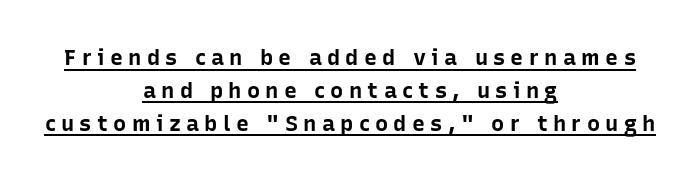
{"italic": "no", "bold": "yes", "underline": "yes", "align": "center", "line_spacing": "normal", "line_spacing_ratio": 1.49, "letter_spacing": "wide", "letter_spacing_em": 0.24, "glyph_px": 22}
